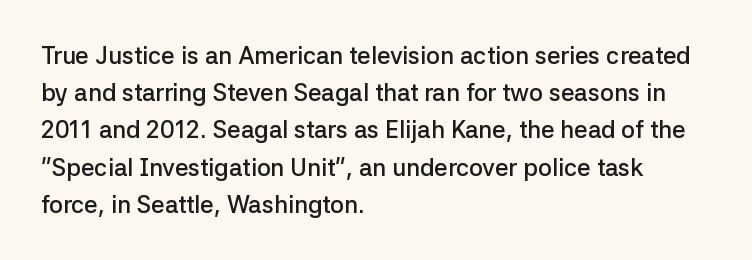
Q: Is the text bold? A: Semi-bold.
Q: Is the text italic (slanted)? A: No, it is upright.
Q: Is the text underlined? A: No.
Q: How is the paragraph aligned? A: Left-aligned.
Q: Is the spacing between letters normal or unusually wide? A: Normal.
Q: Is the spacing between lines tight, normal or loose? A: Normal.
